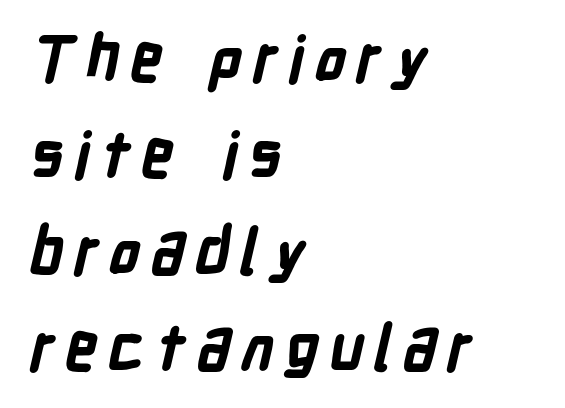
{"serif": "no", "bold": "yes", "weight": "bold", "width": "condensed", "stroke_contrast": "low", "x_height": "medium", "monospaced": "no", "underline": "no", "align": "left", "line_spacing": "normal", "line_spacing_ratio": 1.53, "glyph_px": 63}
